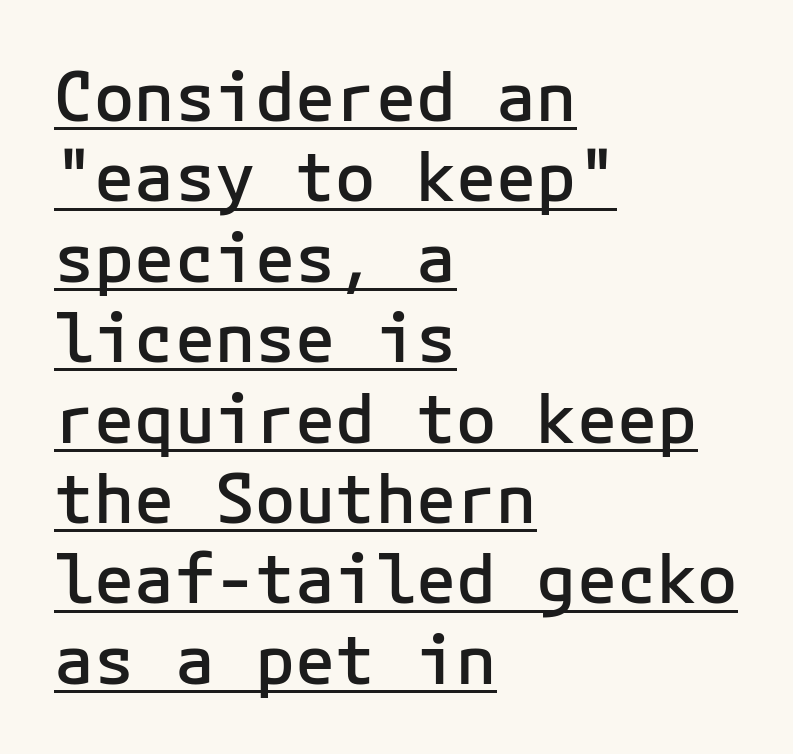
{"serif": "no", "italic": "no", "bold": "semi", "weight": "semibold", "width": "normal", "stroke_contrast": "low", "x_height": "medium", "monospaced": "yes", "underline": "yes", "align": "left", "line_spacing_ratio": 1.2, "letter_spacing": "normal", "letter_spacing_em": 0.0, "glyph_px": 67}
